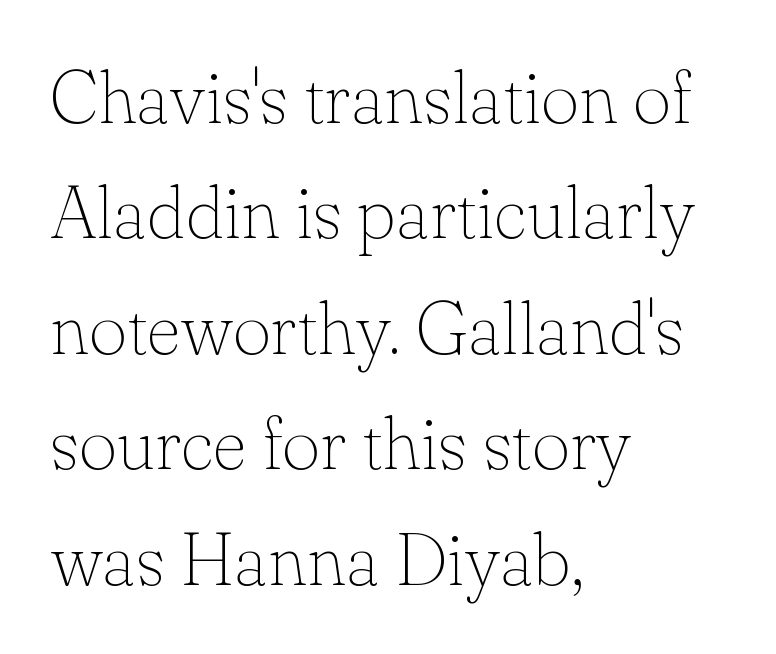
Q: Is the text bold? A: No.
Q: Is the text italic (slanted)? A: No, it is upright.
Q: Is the typeface a serif or a sans-serif typeface? A: Serif.
Q: Is the text underlined? A: No.
Q: How is the paragraph aligned? A: Left-aligned.
Q: Is the spacing between letters normal or unusually wide? A: Normal.
Q: Is the spacing between lines tight, normal or loose? A: Normal.
Q: Width (condensed, normal, or wide)? A: Normal.
Q: Stroke contrast? A: Low.
Q: x-height? A: Small.
Q: Monospaced? A: No.
